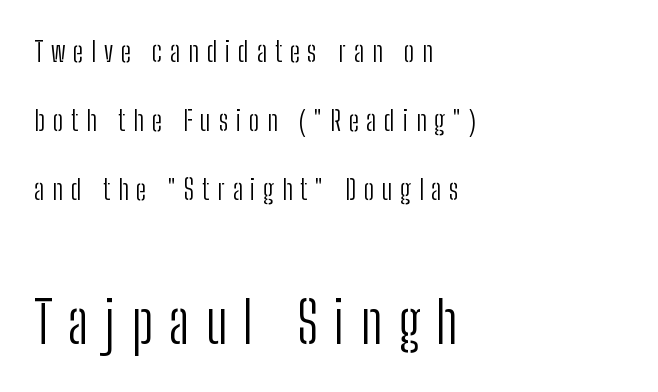
{"serif": "no", "italic": "no", "bold": "no", "weight": "light", "width": "condensed", "stroke_contrast": "low", "x_height": "medium", "monospaced": "no", "underline": "no", "align": "left", "line_spacing": "loose", "line_spacing_ratio": 2.47, "letter_spacing": "wide", "letter_spacing_em": 0.28, "larger_block": "second", "size_ratio": 2.04, "glyph_px": 57}
